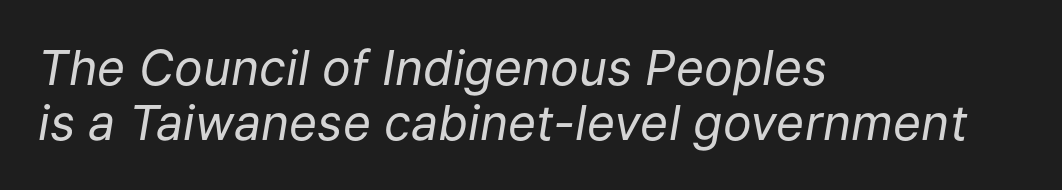
The image shows 48 px regular-weight type, italic (leaning right); set left-aligned, tight line spacing (1.14x), normal letter spacing, not underlined; low stroke contrast and a medium x-height.
